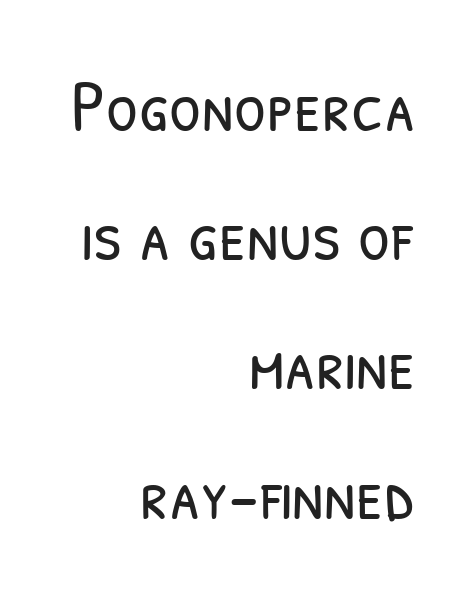
The image shows 73 px light, condensed sans-serif type; set right-aligned, line spacing 1.77x, normal letter spacing, not underlined; low stroke contrast and a medium x-height.
